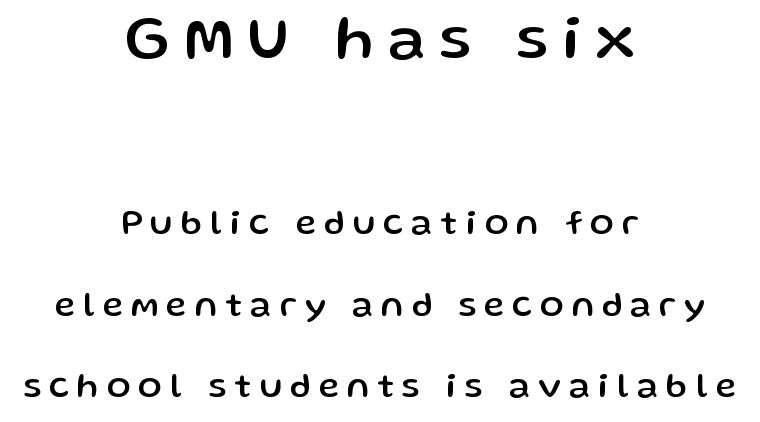
The image shows 62 px sans-serif type, upright; set centered, loose line spacing (2.32x), unusually wide letter spacing (+0.23 em), not underlined; the first (top) block is 1.77x larger; low stroke contrast and a medium x-height.
